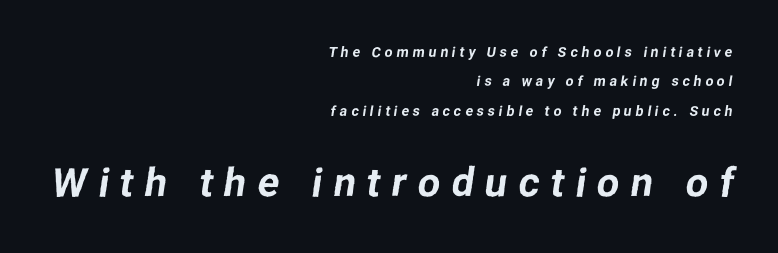
Q: Is the typeface a serif or a sans-serif typeface? A: Sans-serif.
Q: Is the text underlined? A: No.
Q: How is the paragraph aligned? A: Right-aligned.
Q: Is the spacing between letters normal or unusually wide? A: Unusually wide.
Q: Is the spacing between lines tight, normal or loose? A: Loose.
Q: Which block of text is set in a larger size, the first (top) or the second (bottom)? A: The second (bottom) one.
Q: Width (condensed, normal, or wide)? A: Normal.
Q: Stroke contrast? A: Low.
Q: x-height? A: Medium.
Q: Monospaced? A: No.
